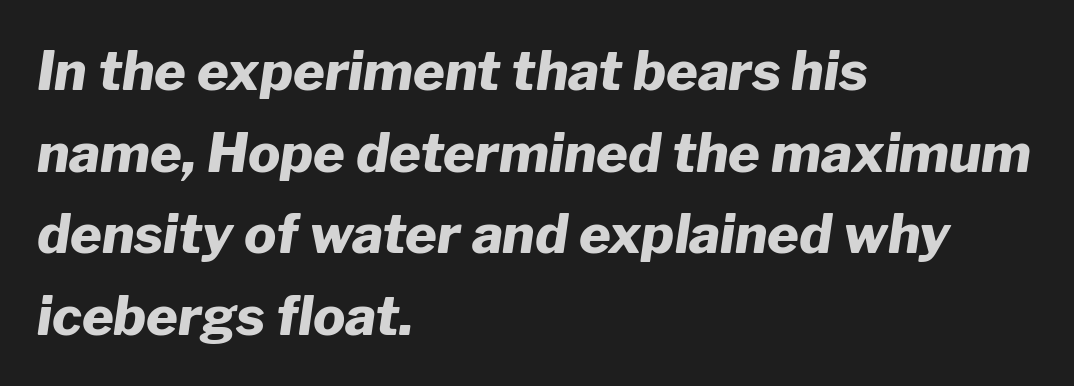
The image shows 54 px heavy type, italic (leaning right); set left-aligned, normal line spacing (1.51x), normal letter spacing, not underlined; low stroke contrast and a medium x-height.
